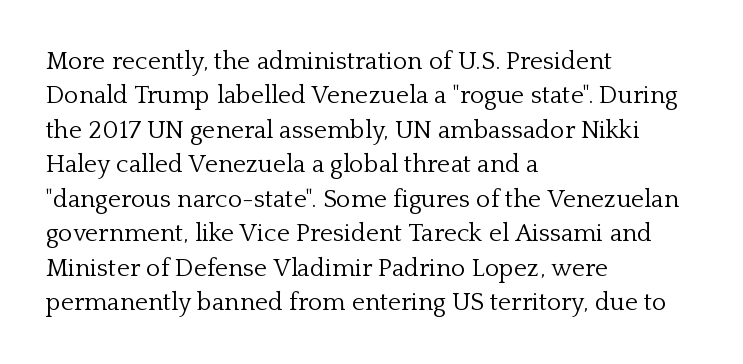
{"italic": "no", "bold": "no", "underline": "no", "align": "left", "line_spacing": "normal", "line_spacing_ratio": 1.38, "letter_spacing": "normal", "letter_spacing_em": 0.0, "glyph_px": 25}
